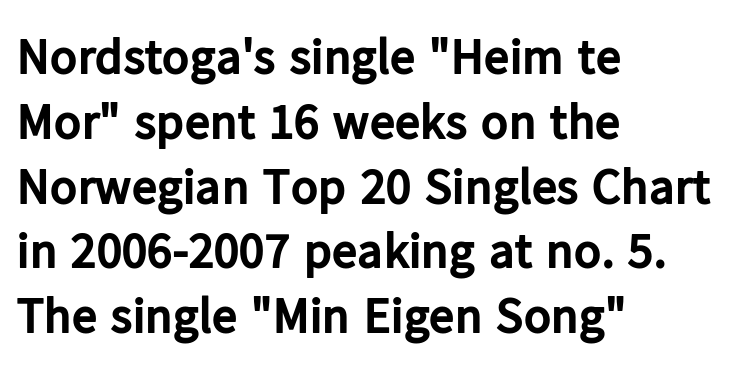
Spacing verdict: proportional, widths tailored to each character. Letters rest on an invisible, unmarked baseline. This sample is left-justified, so line endings fall wherever the words run out. Horizontal bands of white between lines are of average thickness. Unlike italic type, these characters show no tilt at all.
